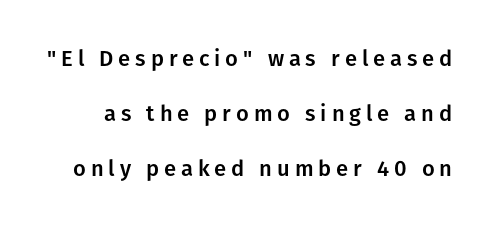
Q: Is the text italic (slanted)? A: No, it is upright.
Q: Is the text underlined? A: No.
Q: Is the spacing between letters normal or unusually wide? A: Unusually wide.
Q: Is the spacing between lines tight, normal or loose? A: Loose.
